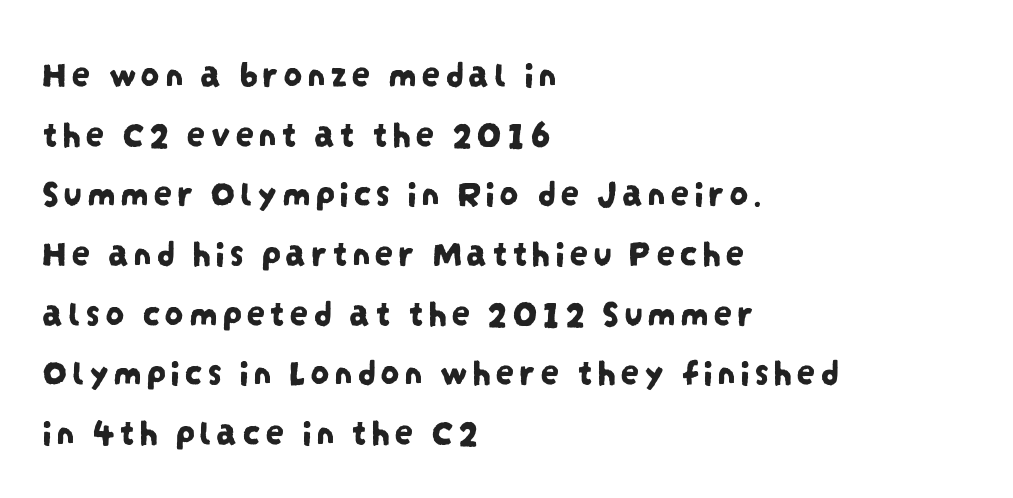
Here the designer chose a conventional face with non-uniform glyph widths. A student would call this left alignment; a typographer would say flush left, rag right. Regarding leading, the lines here are spaced in the standard way. Decoration check: the copy has no underline. In terms of letterform style, serifs are entirely absent.
